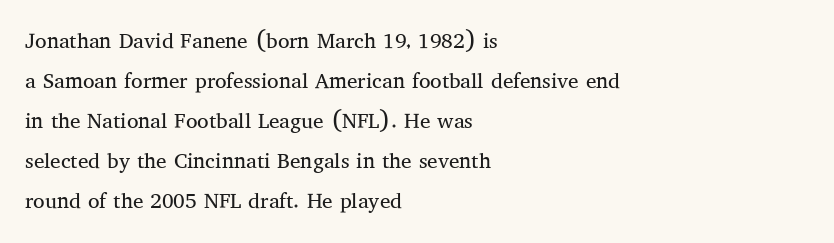
Q: Is the text bold? A: No.
Q: Is the text italic (slanted)? A: No, it is upright.
Q: Is the text underlined? A: No.
Q: How is the paragraph aligned? A: Left-aligned.
Q: Is the spacing between letters normal or unusually wide? A: Normal.
Q: Is the spacing between lines tight, normal or loose? A: Loose.
